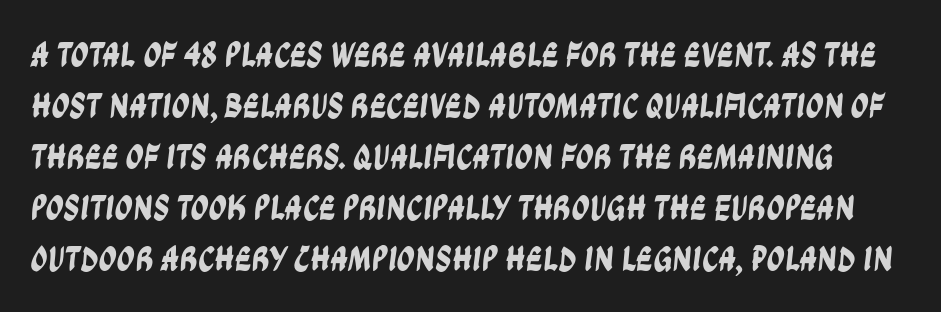
Q: Is the typeface a serif or a sans-serif typeface? A: Sans-serif.
Q: Is the text underlined? A: No.
Q: Is the spacing between letters normal or unusually wide? A: Normal.
Q: Is the spacing between lines tight, normal or loose? A: Normal.
Q: Width (condensed, normal, or wide)? A: Condensed.
Q: Stroke contrast? A: Low.
Q: x-height? A: Large.
Q: Monospaced? A: No.
